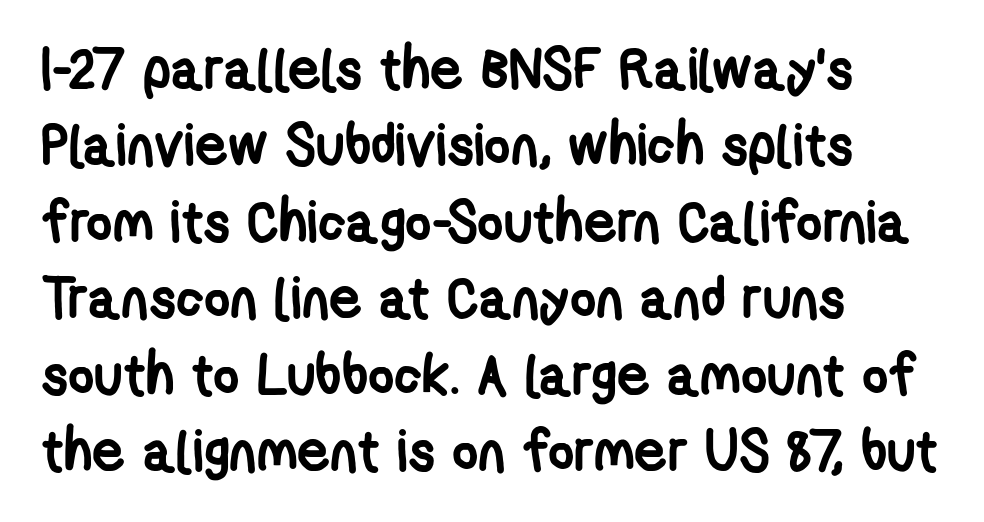
The image shows 57 px semibold, condensed sans-serif type; set left-aligned, normal line spacing (1.34x), normal letter spacing, not underlined; low stroke contrast and a medium x-height.
